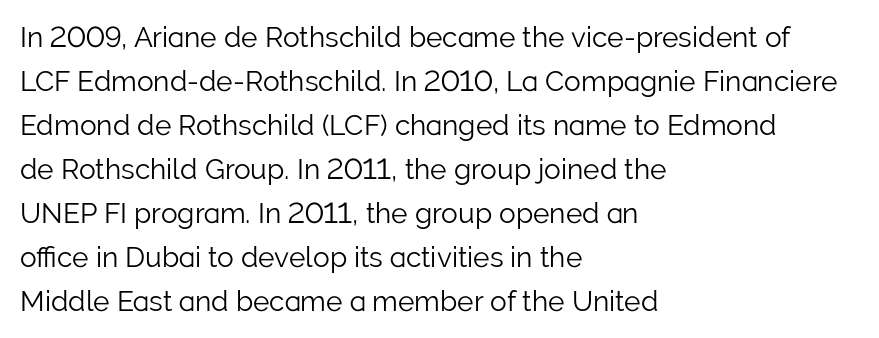
The weight tops out at a normal text grade. Unmarked baselines from the first word to the last. This sample uses an upright cut, with every glyph sitting square on the baseline. Notice how the passage keeps a crisp vertical edge on the left only. Horizontal bands of white between lines are of average thickness. Between one letter and the next there's only the usual sliver of space.
